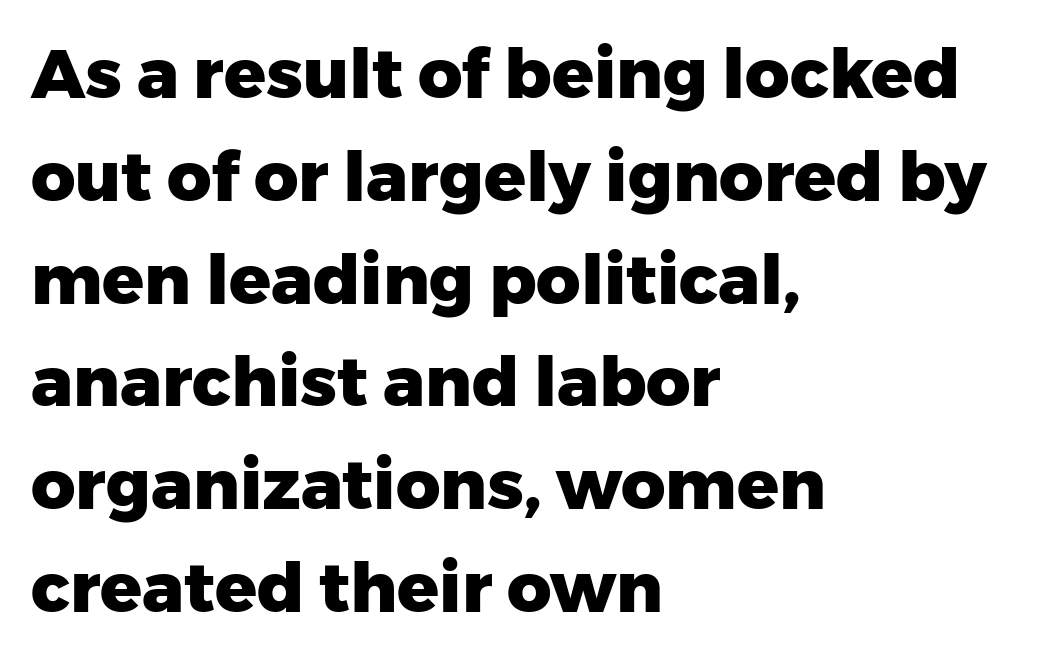
The image shows 69 px heavy sans-serif type, upright; set left-aligned, normal line spacing (1.49x), normal letter spacing, not underlined; low stroke contrast and a medium x-height.
